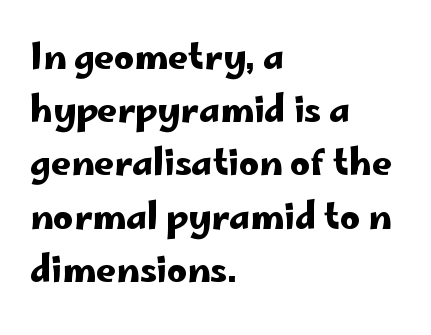
Q: Is the text italic (slanted)? A: No, it is upright.
Q: Is the typeface a serif or a sans-serif typeface? A: Sans-serif.
Q: Is the text underlined? A: No.
Q: How is the paragraph aligned? A: Left-aligned.
Q: Is the spacing between letters normal or unusually wide? A: Normal.
Q: Is the spacing between lines tight, normal or loose? A: Normal.
Q: Width (condensed, normal, or wide)? A: Wide.
Q: Stroke contrast? A: Low.
Q: x-height? A: Small.
Q: Monospaced? A: No.
